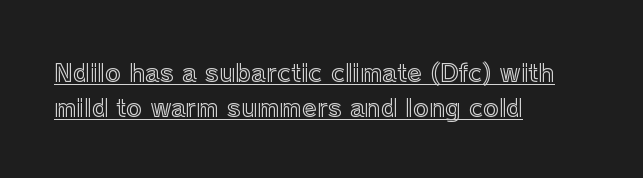
{"italic": "no", "underline": "yes", "align": "left", "line_spacing": "normal", "line_spacing_ratio": 1.45, "letter_spacing": "normal", "letter_spacing_em": 0.0, "glyph_px": 24}
